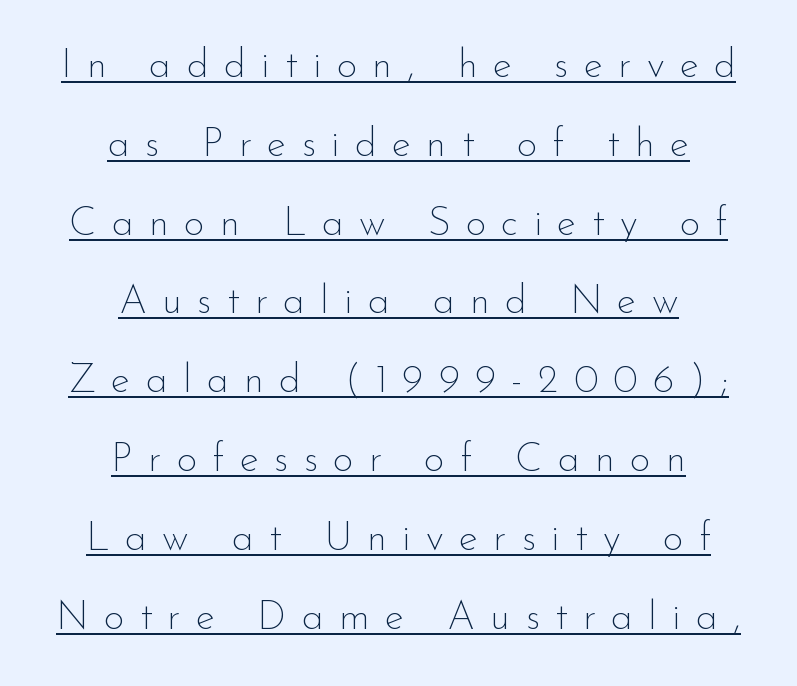
{"serif": "no", "italic": "no", "bold": "no", "weight": "thin", "width": "normal", "stroke_contrast": "low", "x_height": "small", "monospaced": "no", "underline": "yes", "align": "center", "line_spacing": "loose", "line_spacing_ratio": 1.97, "letter_spacing": "wide", "letter_spacing_em": 0.38, "glyph_px": 40}
